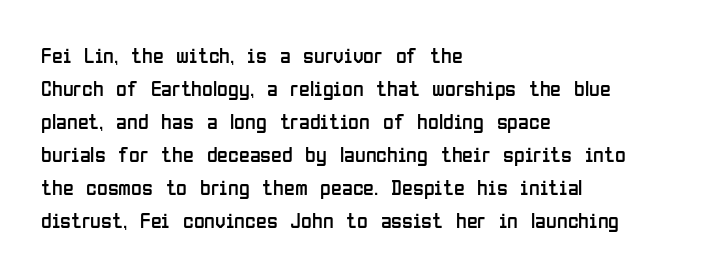
{"italic": "no", "bold": "no", "underline": "no", "align": "left", "line_spacing": "normal", "line_spacing_ratio": 1.5, "letter_spacing": "normal", "letter_spacing_em": 0.0, "glyph_px": 22}
